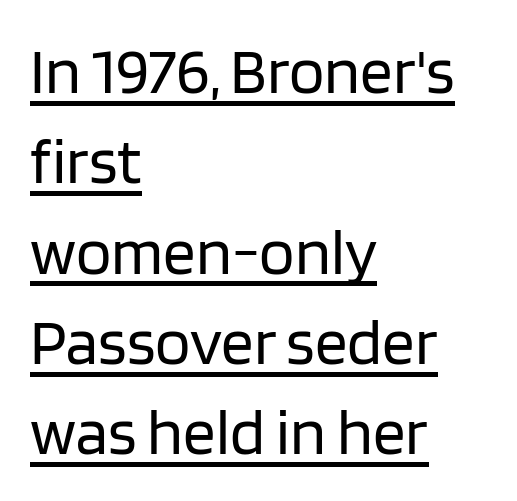
Q: Is the text bold? A: No.
Q: Is the text italic (slanted)? A: No, it is upright.
Q: Is the typeface a serif or a sans-serif typeface? A: Sans-serif.
Q: Is the text underlined? A: Yes.
Q: How is the paragraph aligned? A: Left-aligned.
Q: Is the spacing between letters normal or unusually wide? A: Normal.
Q: Is the spacing between lines tight, normal or loose? A: Normal.
Q: Width (condensed, normal, or wide)? A: Normal.
Q: Stroke contrast? A: Low.
Q: x-height? A: Large.
Q: Monospaced? A: No.
